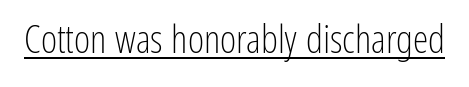
The typeface chosen for these lines omits serifs. Somebody hit Ctrl+U on this one — the words are underlined. The strokes are not fattened; the text isn't bold. Ascenders rise straight up at ninety degrees.
